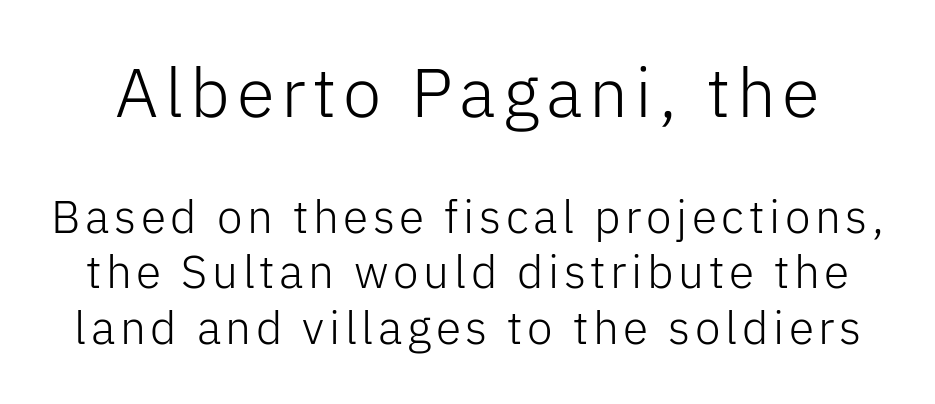
A roman cut, with each character standing at attention. No heavy texture on the line: the type isn't bold. Think of a printed novel: that variable character pitch is what you see here. Of the two passages, the one on top uses the larger point size. The space beneath each line is pristine and unruled. I'd call this a sans setting — the letters go barefoot.
